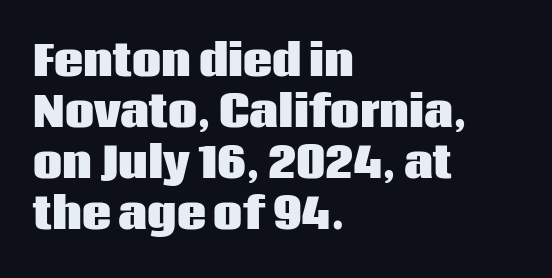
{"serif": "no", "italic": "no", "bold": "yes", "weight": "heavy", "width": "normal", "stroke_contrast": "low", "x_height": "large", "monospaced": "no", "underline": "no", "align": "left", "line_spacing_ratio": 1.24, "letter_spacing": "normal", "letter_spacing_em": 0.0, "glyph_px": 41}
